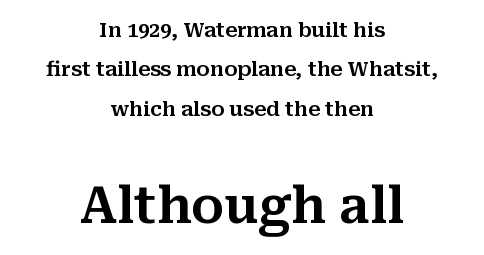
{"serif": "yes", "italic": "no", "width": "normal", "stroke_contrast": "medium", "x_height": "medium", "monospaced": "no", "underline": "no", "align": "center", "line_spacing": "loose", "line_spacing_ratio": 1.97, "letter_spacing": "normal", "letter_spacing_em": 0.0, "larger_block": "second", "size_ratio": 2.5, "glyph_px": 50}
